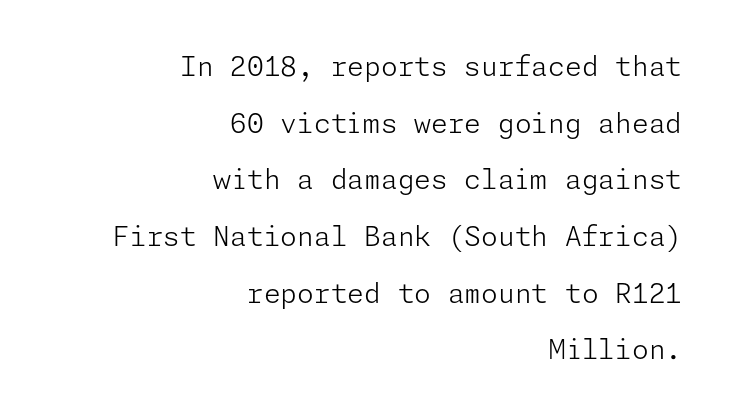
Stroke mass is kept to a normal reading level or below. Every row of glyphs terminates at an identical x-position on the right. The rendering uses a large line-height, opening up the rows. Standard letterfit; no display-style spreading of the glyphs. The space directly below the letters is spotless. The specimen reads as upright at a glance.
